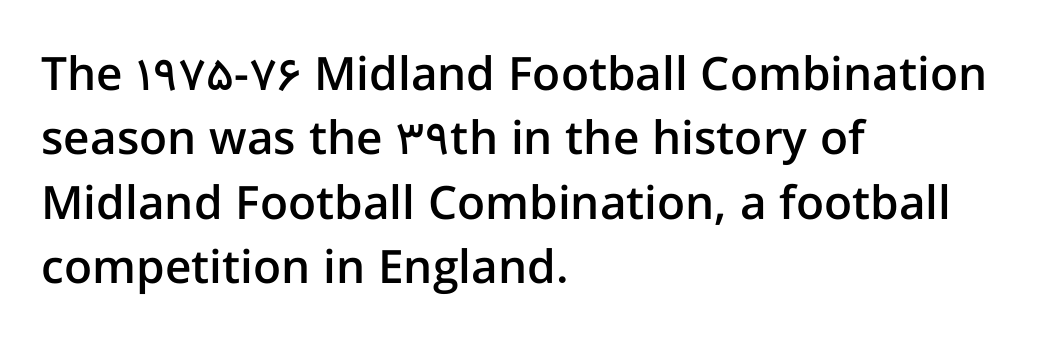
Is this a fixed-width face? No — the glyphs have proportional, varying widths. Layout note: lines flush left. Serif or sans? Sans — the stroke terminals are bare. The area under the type is left untouched. The strokes are fattened partway — semibold, not bold.
